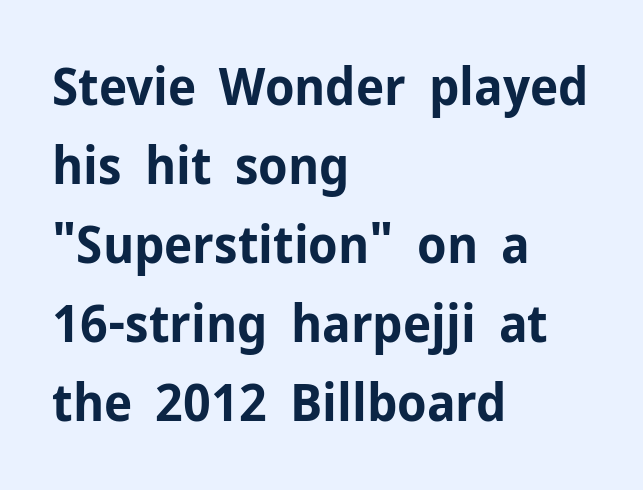
The image shows 52 px bold sans-serif type, upright; set left-aligned, normal line spacing (1.52x), normal letter spacing, not underlined; low stroke contrast and a medium x-height.
